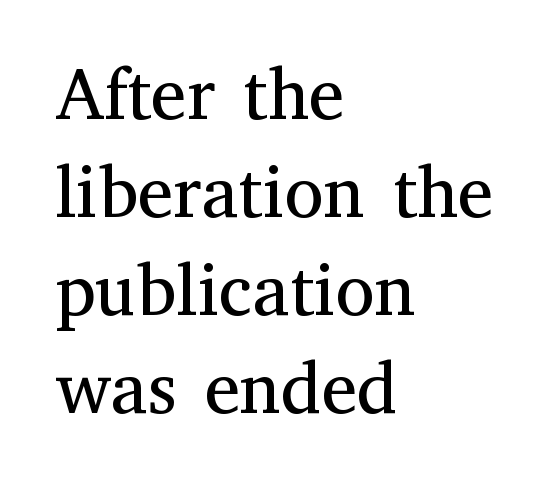
The rows are spaced the way most documents space them. Is there any slant? The stems are plumb. Horizontal alignment here is leftward, the default for most running prose. Compared with typical body copy, the letter spacing here is the same. The foot of each line stays bare and open.
